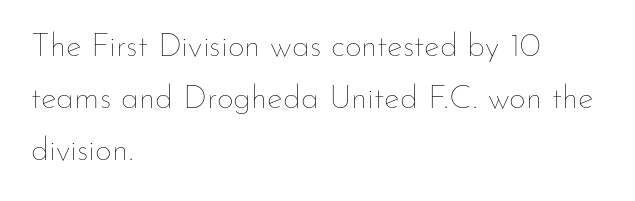
{"italic": "no", "bold": "no", "weight": "thin", "width": "normal", "stroke_contrast": "low", "x_height": "small", "monospaced": "no", "underline": "no", "align": "left", "line_spacing": "normal", "line_spacing_ratio": 1.58, "letter_spacing": "normal", "letter_spacing_em": 0.0, "glyph_px": 33}
